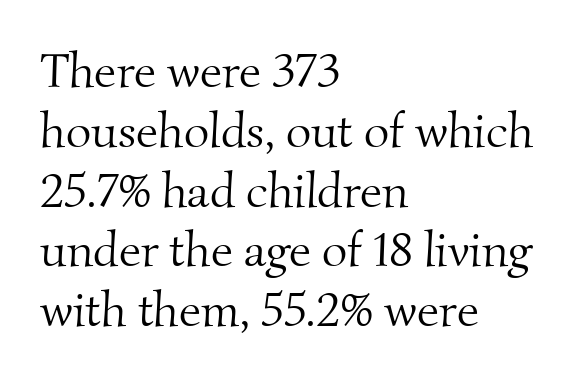
The image shows 49 px light serif type; set left-aligned, line spacing 1.22x, normal letter spacing, not underlined; medium stroke contrast and a small x-height.
